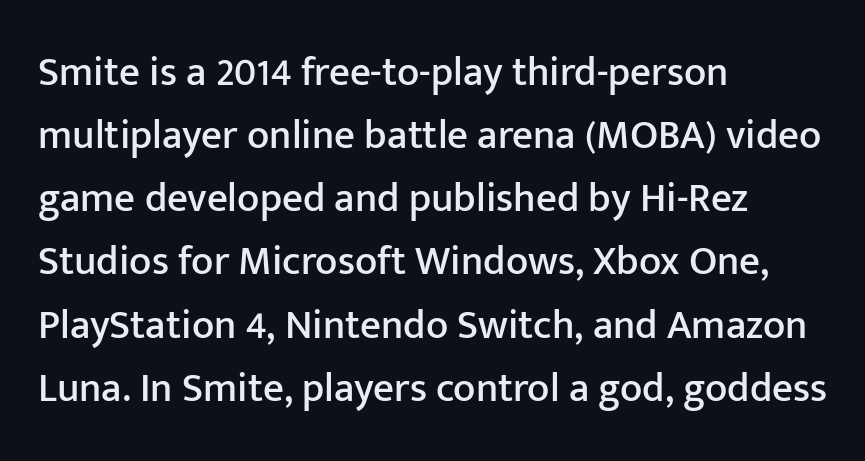
{"serif": "no", "italic": "no", "width": "normal", "stroke_contrast": "low", "x_height": "medium", "monospaced": "no", "underline": "no", "align": "left", "line_spacing": "normal", "line_spacing_ratio": 1.54, "letter_spacing": "normal", "letter_spacing_em": 0.0, "glyph_px": 41}
